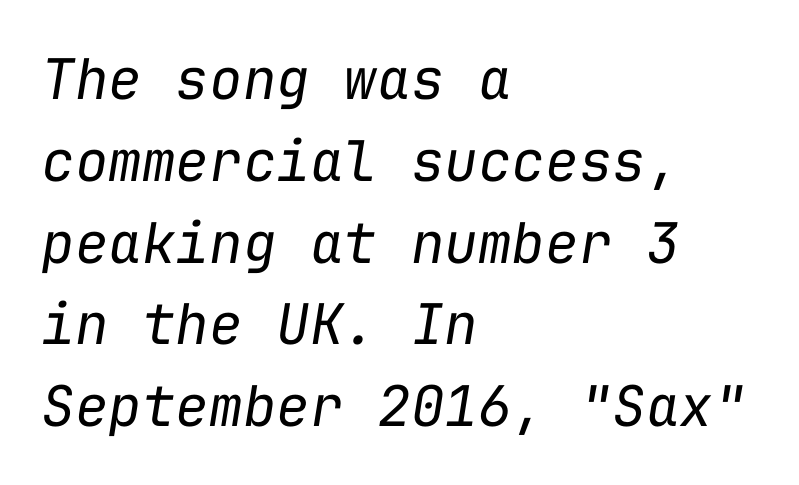
Q: Is the text bold? A: No.
Q: Is the text italic (slanted)? A: Yes, it leans right by about 9 degrees.
Q: Is the text underlined? A: No.
Q: How is the paragraph aligned? A: Left-aligned.
Q: Is the spacing between letters normal or unusually wide? A: Normal.
Q: Is the spacing between lines tight, normal or loose? A: Normal.
Q: Width (condensed, normal, or wide)? A: Normal.
Q: Stroke contrast? A: Low.
Q: x-height? A: Medium.
Q: Monospaced? A: Yes.
